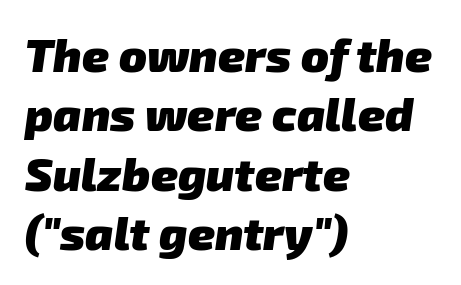
Q: Is the text bold? A: Yes.
Q: Is the typeface a serif or a sans-serif typeface? A: Sans-serif.
Q: Is the text underlined? A: No.
Q: How is the paragraph aligned? A: Left-aligned.
Q: Is the spacing between letters normal or unusually wide? A: Normal.
Q: Is the spacing between lines tight, normal or loose? A: Normal.
Q: Width (condensed, normal, or wide)? A: Normal.
Q: Stroke contrast? A: Low.
Q: x-height? A: Medium.
Q: Monospaced? A: No.
